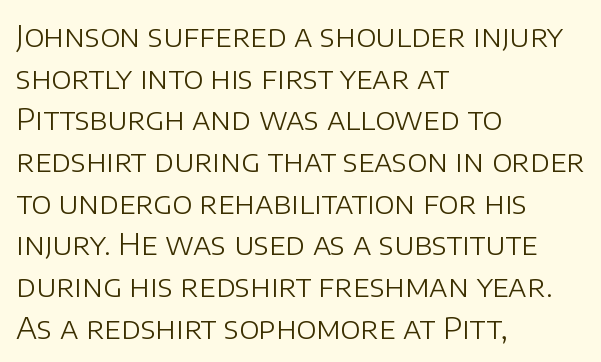
The image shows 30 px light sans-serif type, upright; set left-aligned, normal line spacing (1.39x), normal letter spacing, not underlined; low stroke contrast and a large x-height.
